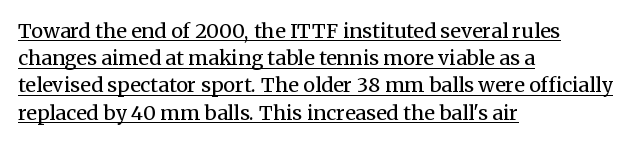
{"italic": "no", "bold": "no", "underline": "yes", "align": "left", "line_spacing": "normal", "line_spacing_ratio": 1.36, "letter_spacing": "normal", "letter_spacing_em": 0.0, "glyph_px": 20}
